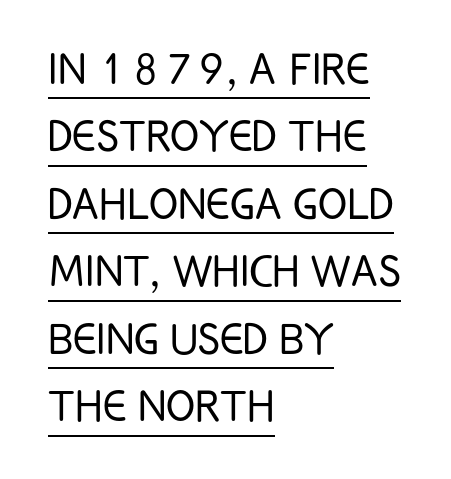
The image shows 54 px light, condensed sans-serif type, upright; set left-aligned, normal line spacing (1.25x), normal letter spacing, underlined; low stroke contrast and a large x-height.
